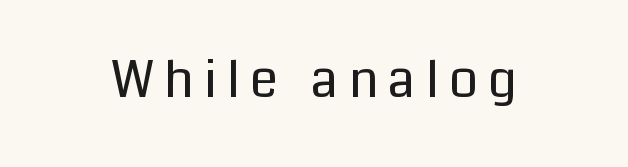
{"serif": "no", "italic": "no", "bold": "no", "weight": "regular", "width": "normal", "stroke_contrast": "low", "x_height": "medium", "monospaced": "no", "underline": "no", "letter_spacing": "wide", "letter_spacing_em": 0.2, "glyph_px": 51}
